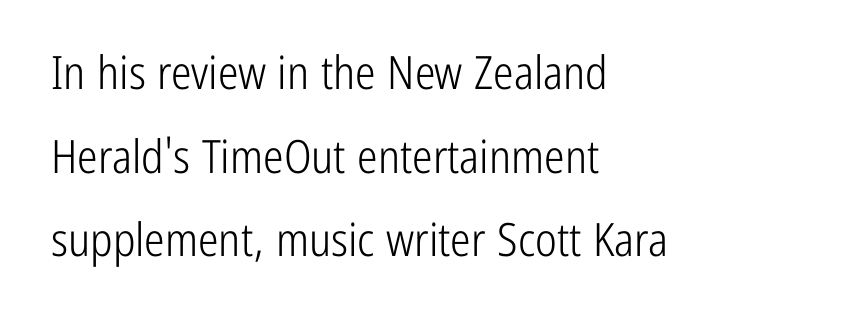
{"serif": "no", "italic": "no", "bold": "no", "weight": "light", "width": "condensed", "stroke_contrast": "low", "x_height": "medium", "monospaced": "no", "underline": "no", "align": "left", "line_spacing_ratio": 1.82, "letter_spacing": "normal", "letter_spacing_em": 0.0, "glyph_px": 46}
